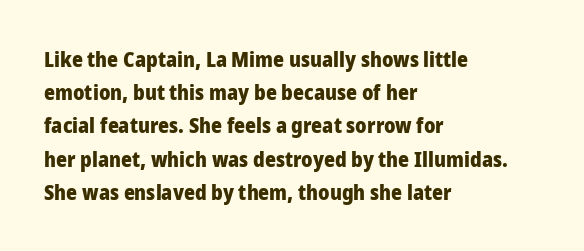
Q: Is the text bold? A: Yes.
Q: Is the text italic (slanted)? A: No, it is upright.
Q: Is the text underlined? A: No.
Q: How is the paragraph aligned? A: Left-aligned.
Q: Is the spacing between letters normal or unusually wide? A: Normal.
Q: Is the spacing between lines tight, normal or loose? A: Normal.
